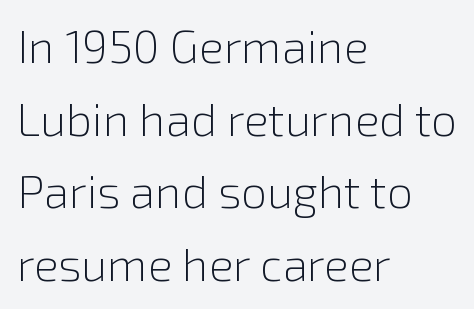
Horizontally, the lines are justified to the leading edge only. A typesetter would call this proportional, since set widths differ per character. This is roman type, the default non-slanted kind. Bare-footed words on every line.
